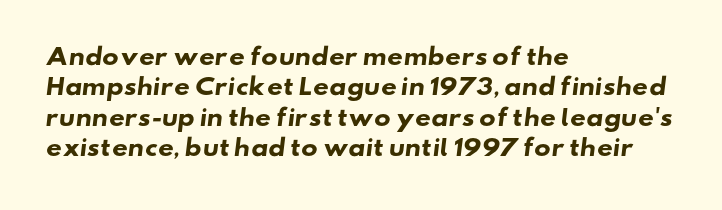
Q: Is the text bold? A: Yes.
Q: Is the text underlined? A: No.
Q: How is the paragraph aligned? A: Left-aligned.
Q: Is the spacing between letters normal or unusually wide? A: Normal.
Q: Is the spacing between lines tight, normal or loose? A: Normal.
